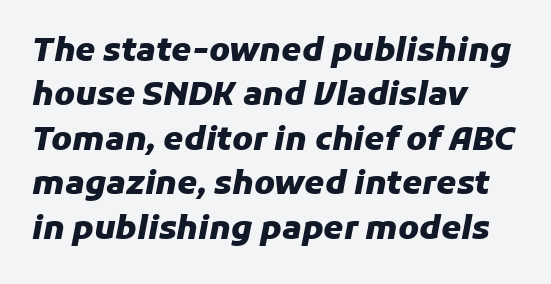
Q: Is the text bold? A: Yes.
Q: Is the text italic (slanted)? A: Yes, it leans right by about 11 degrees.
Q: Is the text underlined? A: No.
Q: How is the paragraph aligned? A: Left-aligned.
Q: Is the spacing between letters normal or unusually wide? A: Normal.
Q: Is the spacing between lines tight, normal or loose? A: Normal.
Q: Width (condensed, normal, or wide)? A: Normal.
Q: Stroke contrast? A: Low.
Q: x-height? A: Medium.
Q: Monospaced? A: No.
